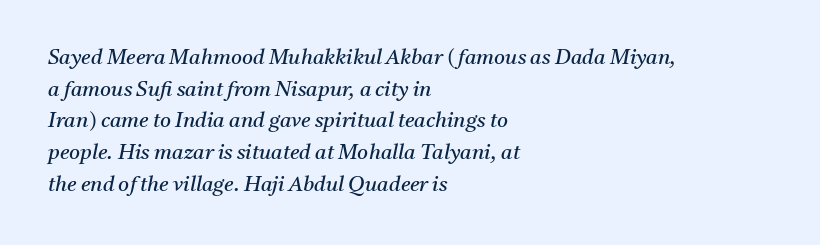
Q: Is the text bold? A: No.
Q: Is the text italic (slanted)? A: Yes, it leans right by about 11 degrees.
Q: Is the text underlined? A: No.
Q: How is the paragraph aligned? A: Left-aligned.
Q: Is the spacing between letters normal or unusually wide? A: Normal.
Q: Is the spacing between lines tight, normal or loose? A: Normal.
